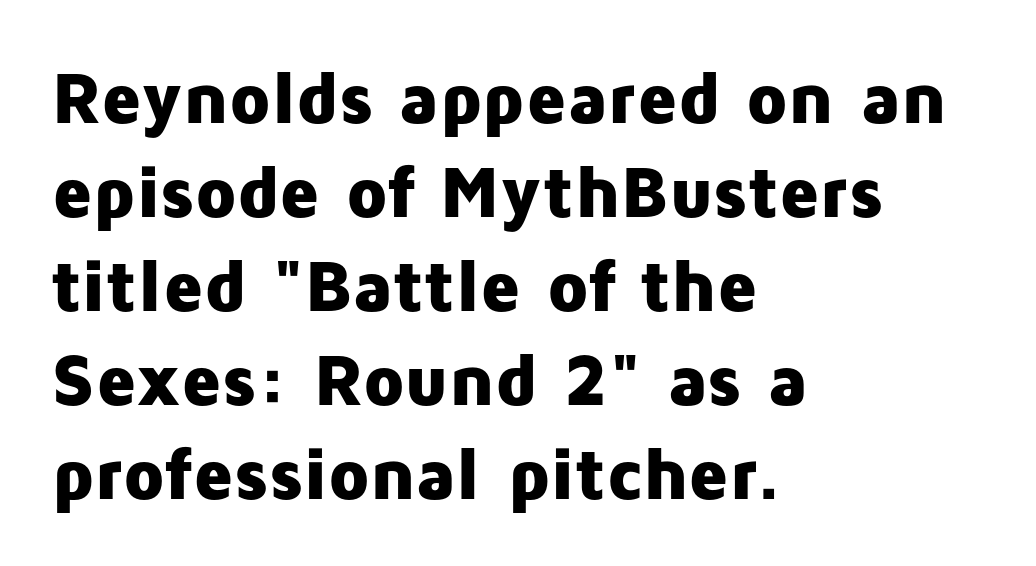
Q: Is the text bold? A: Yes.
Q: Is the text italic (slanted)? A: No, it is upright.
Q: Is the typeface a serif or a sans-serif typeface? A: Sans-serif.
Q: Is the text underlined? A: No.
Q: How is the paragraph aligned? A: Left-aligned.
Q: Is the spacing between letters normal or unusually wide? A: Normal.
Q: Is the spacing between lines tight, normal or loose? A: Normal.
Q: Width (condensed, normal, or wide)? A: Normal.
Q: Stroke contrast? A: Low.
Q: x-height? A: Medium.
Q: Monospaced? A: No.
